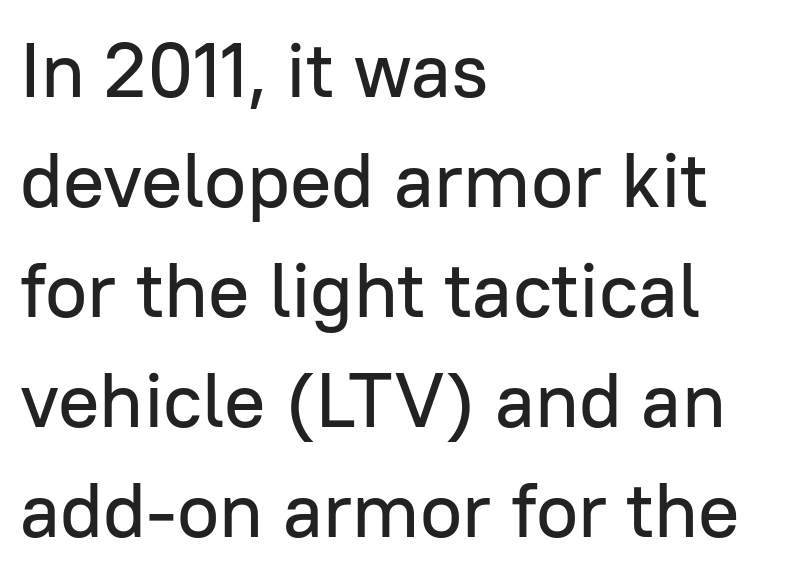
Q: Is the text italic (slanted)? A: No, it is upright.
Q: Is the typeface a serif or a sans-serif typeface? A: Sans-serif.
Q: Is the text underlined? A: No.
Q: How is the paragraph aligned? A: Left-aligned.
Q: Is the spacing between letters normal or unusually wide? A: Normal.
Q: Is the spacing between lines tight, normal or loose? A: Normal.
Q: Width (condensed, normal, or wide)? A: Normal.
Q: Stroke contrast? A: Low.
Q: x-height? A: Medium.
Q: Monospaced? A: No.
